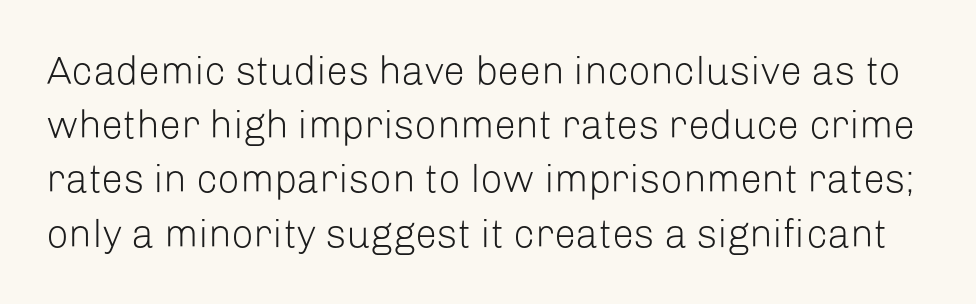
The image shows 39 px light sans-serif type, upright; set normal line spacing (1.39x), normal letter spacing, not underlined; low stroke contrast and a medium x-height.
